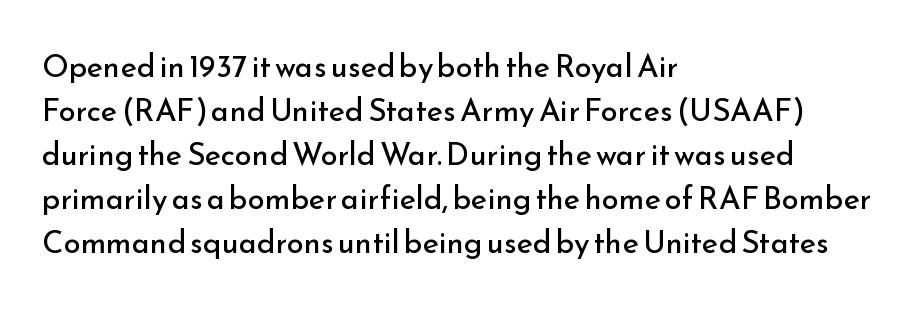
{"serif": "no", "italic": "no", "bold": "no", "weight": "regular", "width": "normal", "stroke_contrast": "low", "x_height": "small", "monospaced": "no", "underline": "no", "align": "left", "line_spacing": "normal", "line_spacing_ratio": 1.42, "letter_spacing": "normal", "letter_spacing_em": 0.0, "glyph_px": 31}
